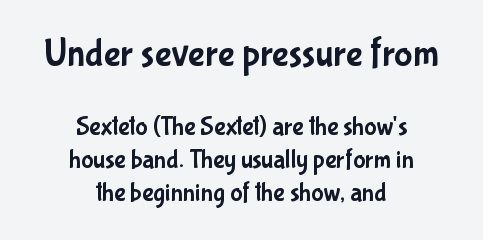
Are there feet on the stems? There aren't — it's a sans. These lines sit exactly where default settings would place them. Compared with a flush-left layout, this one balances lines on the center instead. Of the two passages, the one on top uses the larger point size. Does the lettering tilt? It doesn't — this is upright.
